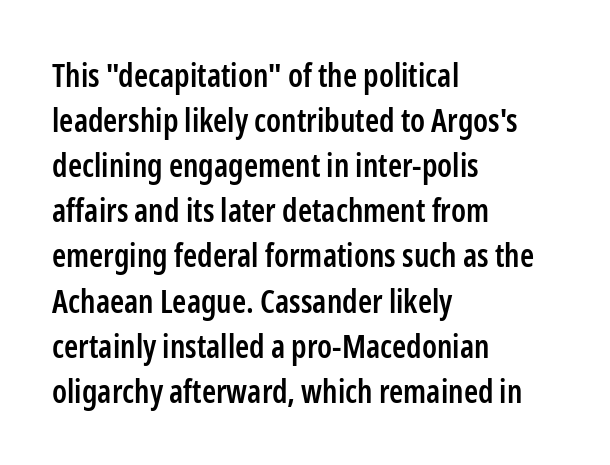
Q: Is the text bold? A: Semi-bold.
Q: Is the text italic (slanted)? A: No, it is upright.
Q: Is the typeface a serif or a sans-serif typeface? A: Sans-serif.
Q: Is the text underlined? A: No.
Q: How is the paragraph aligned? A: Left-aligned.
Q: Is the spacing between letters normal or unusually wide? A: Normal.
Q: Is the spacing between lines tight, normal or loose? A: Normal.
Q: Width (condensed, normal, or wide)? A: Condensed.
Q: Stroke contrast? A: Low.
Q: x-height? A: Medium.
Q: Monospaced? A: No.
